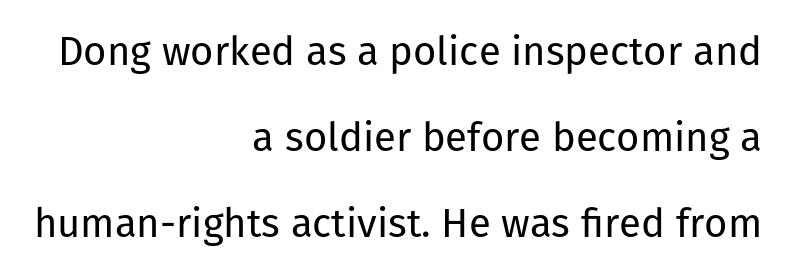
Q: Is the text bold? A: No.
Q: Is the text italic (slanted)? A: No, it is upright.
Q: Is the typeface a serif or a sans-serif typeface? A: Sans-serif.
Q: Is the text underlined? A: No.
Q: How is the paragraph aligned? A: Right-aligned.
Q: Is the spacing between letters normal or unusually wide? A: Normal.
Q: Is the spacing between lines tight, normal or loose? A: Loose.
Q: Width (condensed, normal, or wide)? A: Normal.
Q: Stroke contrast? A: Low.
Q: x-height? A: Medium.
Q: Monospaced? A: No.
